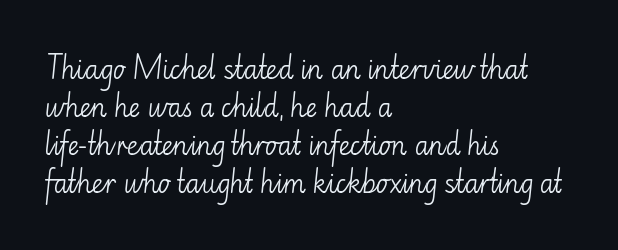
Q: Is the text bold? A: No.
Q: Is the text italic (slanted)? A: Yes.
Q: Is the text underlined? A: No.
Q: How is the paragraph aligned? A: Left-aligned.
Q: Is the spacing between letters normal or unusually wide? A: Normal.
Q: Is the spacing between lines tight, normal or loose? A: Normal.
